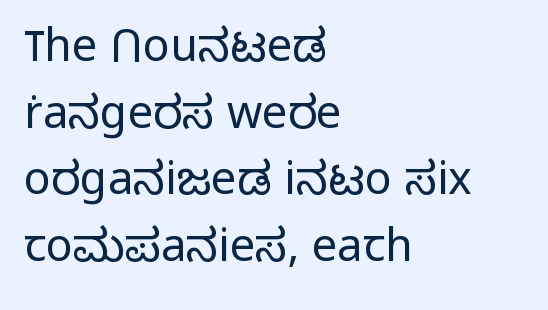
Short and long lines alike share a common starting point at left. The face looks like a standard text weight, possibly lighter. The lines sit at an ordinary, default distance from one another. Looks like regular typesetting: each glyph gets only the width it needs. Students, note that the glyphs here touch the page at normal intervals.
